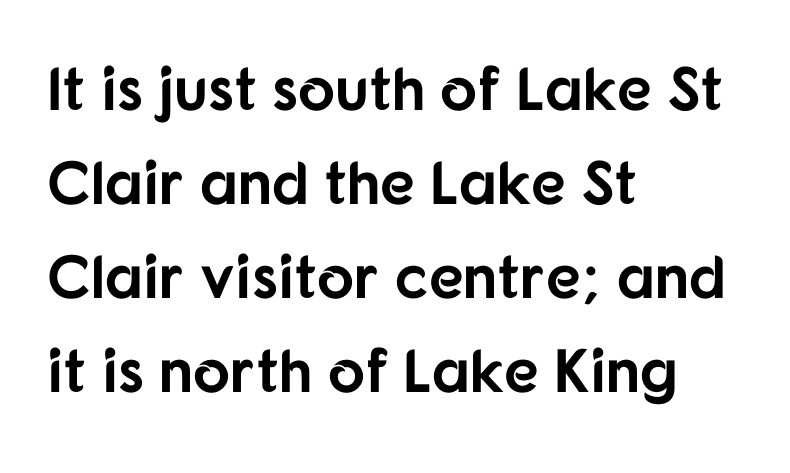
{"serif": "no", "italic": "no", "bold": "yes", "weight": "bold", "width": "normal", "stroke_contrast": "low", "x_height": "medium", "monospaced": "no", "underline": "no", "align": "left", "line_spacing": "normal", "line_spacing_ratio": 1.54, "letter_spacing": "normal", "letter_spacing_em": 0.0, "glyph_px": 61}
